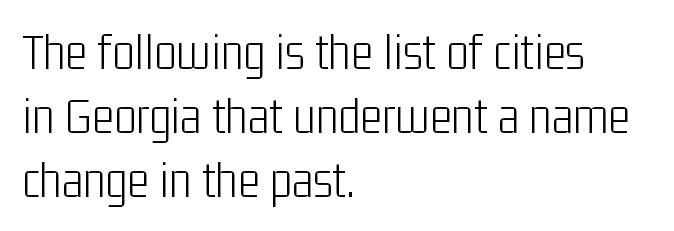
Only glyphs here, with clear space below each row. The letters carry no serifs — their stems end cleanly without finishing strokes. Quick note: not italic, upright. Is the block centered? No — it sits flush against the left margin. This reads as an unemphasized weight, regular at the heaviest. Nobody touched the tracking dial on this one.
